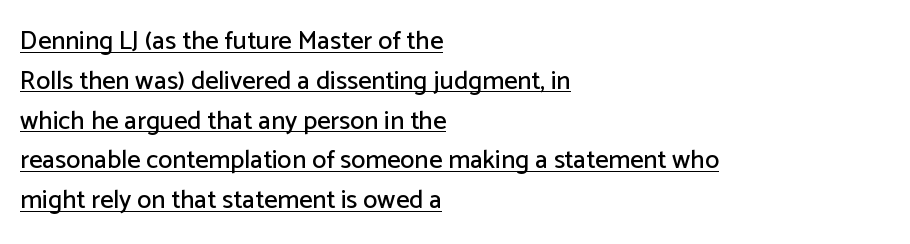
{"italic": "no", "underline": "yes", "align": "left", "line_spacing": "normal", "line_spacing_ratio": 1.53, "letter_spacing": "normal", "letter_spacing_em": 0.0, "glyph_px": 26}
